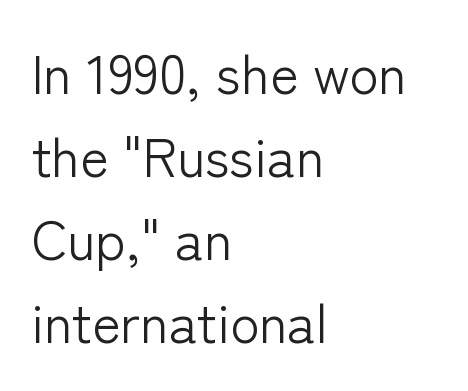
The image shows 54 px light sans-serif type, upright; set left-aligned, normal line spacing (1.54x), normal letter spacing, not underlined; low stroke contrast and a medium x-height.
